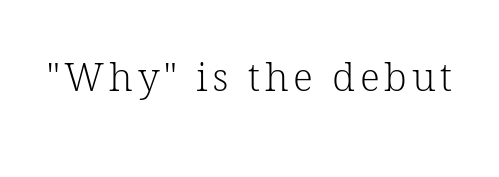
Q: Is the text bold? A: No.
Q: Is the text italic (slanted)? A: No, it is upright.
Q: Is the typeface a serif or a sans-serif typeface? A: Serif.
Q: Is the text underlined? A: No.
Q: Width (condensed, normal, or wide)? A: Normal.
Q: Stroke contrast? A: Low.
Q: x-height? A: Medium.
Q: Monospaced? A: No.
